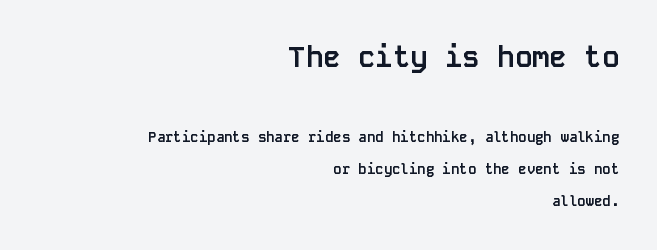
Q: Is the text bold? A: Yes.
Q: Is the text italic (slanted)? A: No, it is upright.
Q: Is the typeface a serif or a sans-serif typeface? A: Sans-serif.
Q: Is the text underlined? A: No.
Q: How is the paragraph aligned? A: Right-aligned.
Q: Is the spacing between letters normal or unusually wide? A: Normal.
Q: Is the spacing between lines tight, normal or loose? A: Loose.
Q: Which block of text is set in a larger size, the first (top) or the second (bottom)? A: The first (top) one.
Q: Width (condensed, normal, or wide)? A: Normal.
Q: Stroke contrast? A: Low.
Q: x-height? A: Large.
Q: Monospaced? A: Yes.
